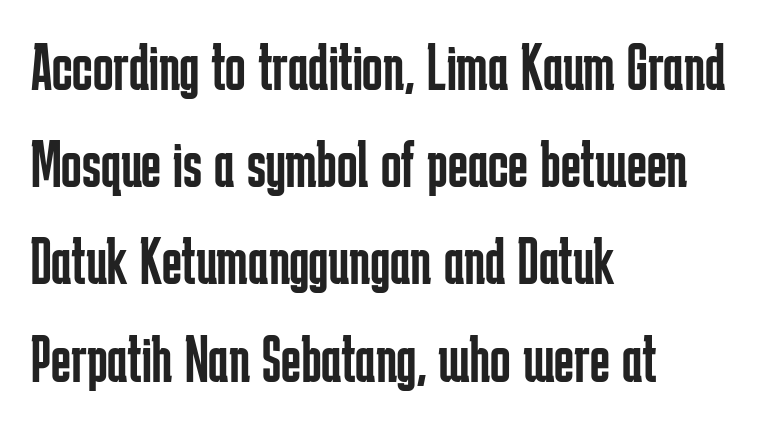
The image shows 68 px regular-weight, condensed sans-serif type, upright; set left-aligned, normal line spacing (1.43x), normal letter spacing, not underlined; low stroke contrast and a medium x-height.
